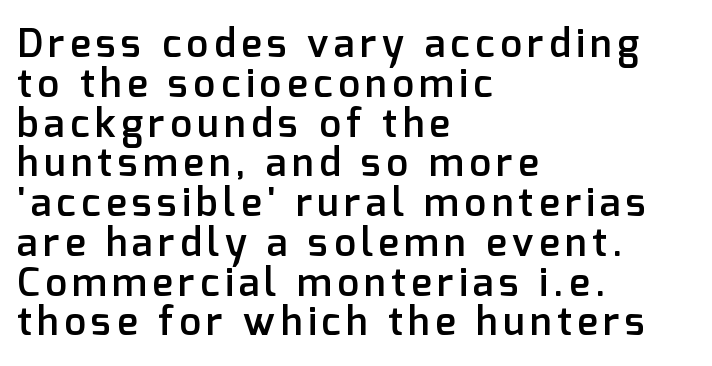
Q: Is the text bold? A: Semi-bold.
Q: Is the text italic (slanted)? A: No, it is upright.
Q: Is the typeface a serif or a sans-serif typeface? A: Sans-serif.
Q: Is the text underlined? A: No.
Q: How is the paragraph aligned? A: Left-aligned.
Q: Is the spacing between lines tight, normal or loose? A: Tight.
Q: Width (condensed, normal, or wide)? A: Normal.
Q: Stroke contrast? A: Low.
Q: x-height? A: Medium.
Q: Monospaced? A: No.
